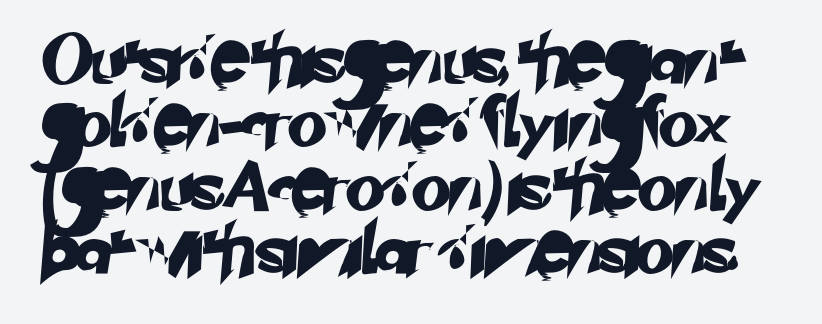
Q: Is the typeface a serif or a sans-serif typeface? A: Sans-serif.
Q: Is the text underlined? A: No.
Q: Is the spacing between letters normal or unusually wide? A: Normal.
Q: Is the spacing between lines tight, normal or loose? A: Normal.
Q: Width (condensed, normal, or wide)? A: Normal.
Q: Stroke contrast? A: Low.
Q: x-height? A: Small.
Q: Monospaced? A: No.
